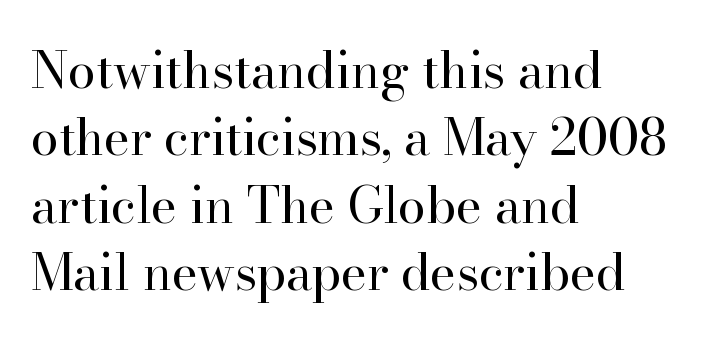
{"serif": "yes", "italic": "no", "bold": "no", "weight": "regular", "width": "normal", "stroke_contrast": "high", "x_height": "small", "monospaced": "no", "underline": "no", "align": "left", "line_spacing": "normal", "line_spacing_ratio": 1.35, "letter_spacing": "normal", "letter_spacing_em": 0.0, "glyph_px": 50}
